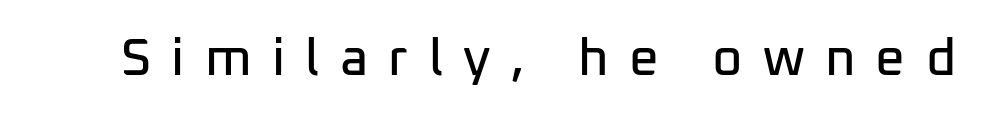
The image shows 52 px sans-serif type, upright; set unusually wide letter spacing (+0.39 em), not underlined; low stroke contrast and a medium x-height.
